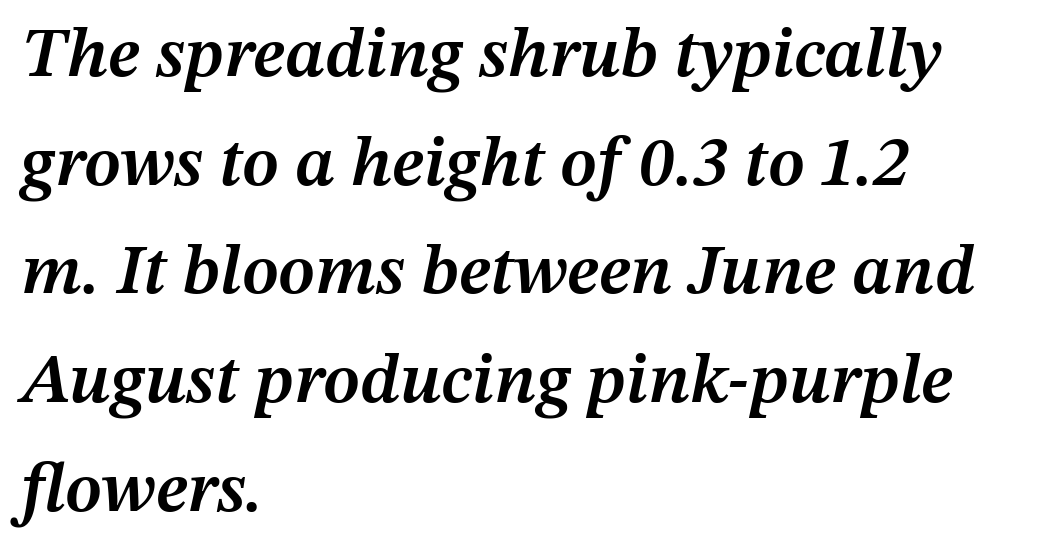
Decoration check: the copy has no underline. Characters follow at the spacing the type designer built in. Each line starts at the same left margin while the right side varies. Spacing verdict: proportional, widths tailored to each character. Notice how descenders clear the ascenders below comfortably — that's standard leading.
